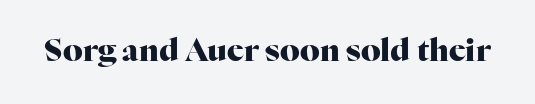
No extra tracking has been applied to these lines. In terms of posture, this sample is upright. Underline: absent. The type family on display is of the serif kind.
